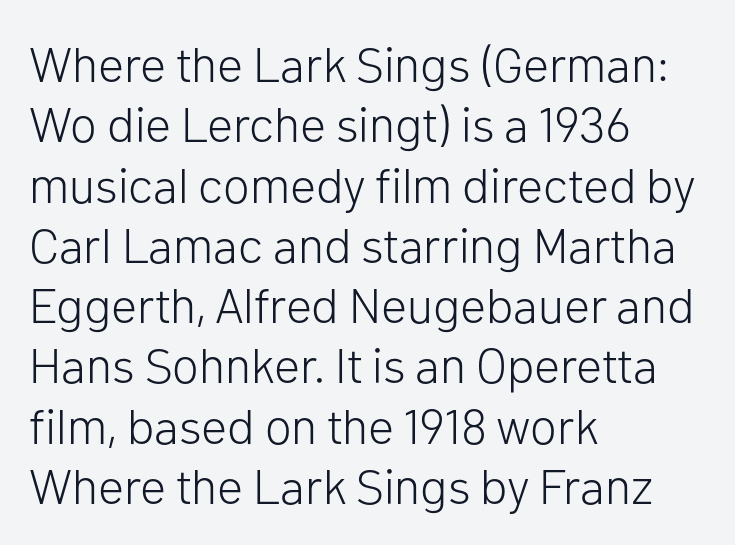
The image shows 49 px light sans-serif type, upright; set left-aligned, line spacing 1.23x, normal letter spacing, not underlined; low stroke contrast and a medium x-height.
